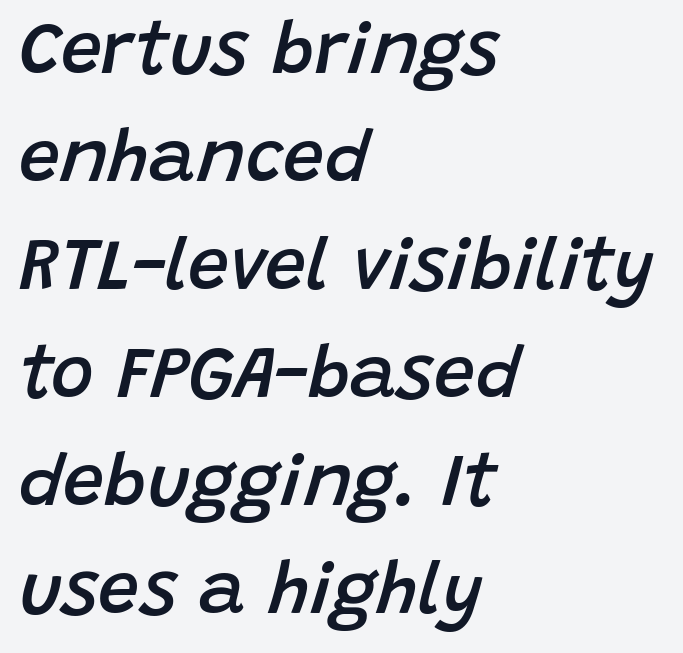
The space between consecutive lines is moderate. A typesetter would call this zero additional tracking. Typeset ragged right — the left edge is the straight one. The font is running at a semibold setting, under full bold. Notice how the stems are inclined rather than vertical — that's the hallmark of italics. Note the varied advance widths — an 'i' is clearly narrower than an 'm'.
